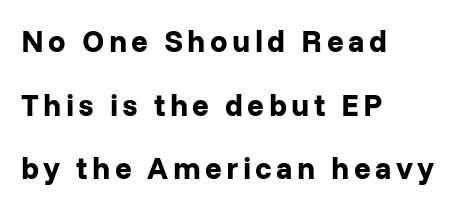
Q: Is the text bold? A: Yes.
Q: Is the text italic (slanted)? A: No, it is upright.
Q: Is the typeface a serif or a sans-serif typeface? A: Sans-serif.
Q: Is the text underlined? A: No.
Q: How is the paragraph aligned? A: Left-aligned.
Q: Is the spacing between lines tight, normal or loose? A: Loose.
Q: Width (condensed, normal, or wide)? A: Normal.
Q: Stroke contrast? A: Low.
Q: x-height? A: Medium.
Q: Monospaced? A: No.
